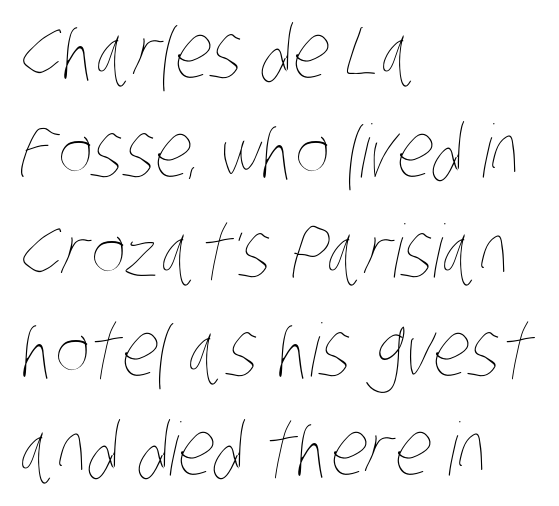
{"bold": "no", "weight": "thin", "width": "condensed", "stroke_contrast": "low", "x_height": "large", "monospaced": "no", "underline": "no", "align": "left", "line_spacing": "normal", "line_spacing_ratio": 1.36, "letter_spacing": "normal", "letter_spacing_em": 0.0, "glyph_px": 73}
